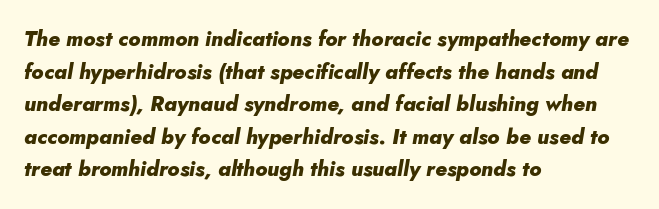
Typeset ragged right — the left edge is the straight one. The gap between lines stays unmarked. Plenty of ink on the page — the face is bold. Honestly, the row spacing looks completely unremarkable.
